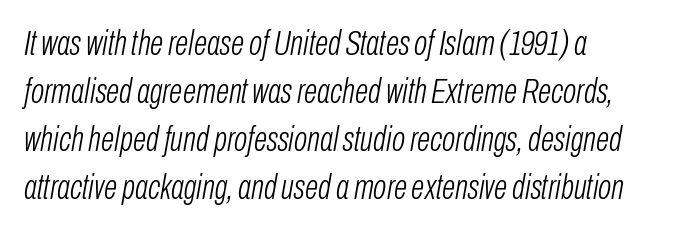
Left-aligned paragraph, ragged on the right. A typesetter would call this proportional, since set widths differ per character. Honestly, the letter spacing is just normal — you wouldn't notice it. Heaviness? Minimal to ordinary, like unemphasized prose. Has an underline been added? It has not. Style check: oblique.
